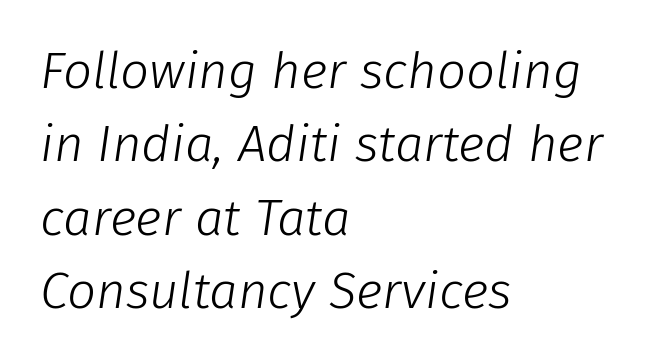
{"italic": "yes", "lean": "right", "slant_degrees": 8, "bold": "no", "weight": "light", "width": "normal", "stroke_contrast": "low", "x_height": "medium", "monospaced": "no", "underline": "no", "align": "left", "line_spacing": "normal", "line_spacing_ratio": 1.44, "letter_spacing": "normal", "letter_spacing_em": 0.0, "glyph_px": 51}
